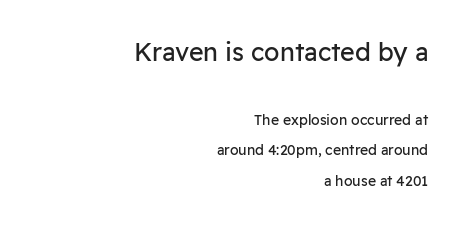
Letters have the restrained weight of plain body copy at most. The specimen reads as upright at a glance. A clean baseline with only descenders dipping below it. The face used here appears at its bigger size in the upper chunk.
